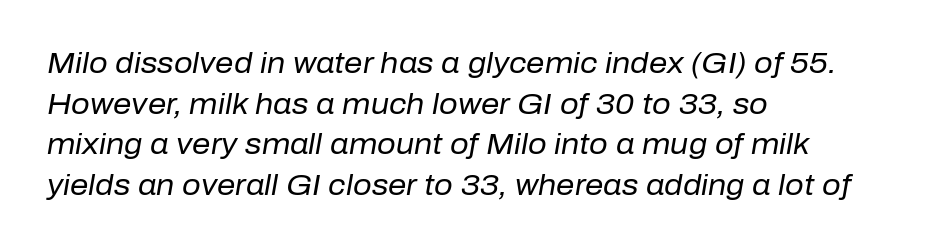
{"italic": "yes", "lean": "right", "slant_degrees": 10, "bold": "no", "weight": "regular", "width": "normal", "stroke_contrast": "low", "x_height": "medium", "monospaced": "no", "underline": "no", "align": "left", "line_spacing": "normal", "line_spacing_ratio": 1.4, "letter_spacing": "normal", "letter_spacing_em": 0.0, "glyph_px": 29}
